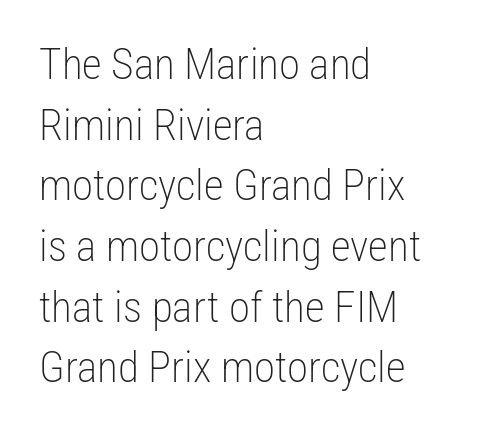
Letters rest on an invisible, unmarked baseline. Which margin do the lines hug? The left one — the right edge is uneven. What kind of face is this? One without serifs — a sans. Horizontal bands of white between lines are of average thickness. How are the letters spaced? Ordinarily, with no added tracking.
